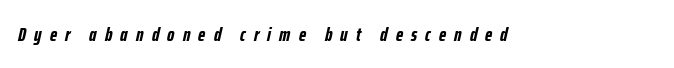
Q: Is the text bold? A: Yes.
Q: Is the text italic (slanted)? A: Yes, it leans right by about 12 degrees.
Q: Is the text underlined? A: No.
Q: Is the spacing between letters normal or unusually wide? A: Unusually wide.
